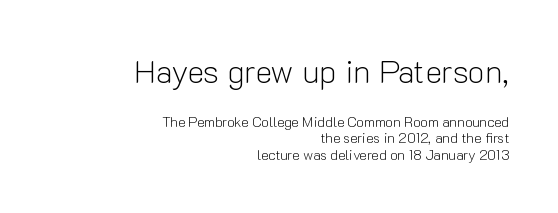
{"serif": "no", "italic": "no", "bold": "no", "weight": "light", "width": "normal", "stroke_contrast": "low", "x_height": "medium", "monospaced": "no", "underline": "no", "align": "right", "line_spacing_ratio": 1.17, "letter_spacing": "normal", "letter_spacing_em": 0.0, "larger_block": "first", "size_ratio": 2.29, "glyph_px": 32}
